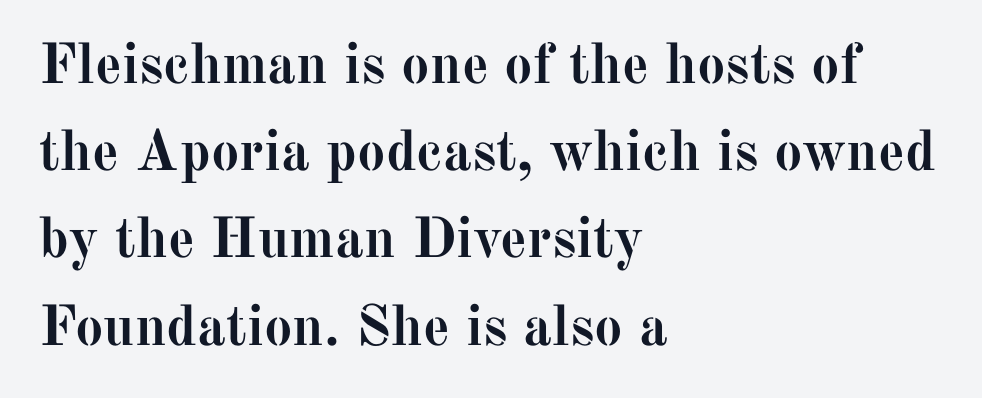
Regular leading. Where is the straight margin? On the left. Any mark beneath the type? The region is blank. Do the letters lean? They stand straight.
